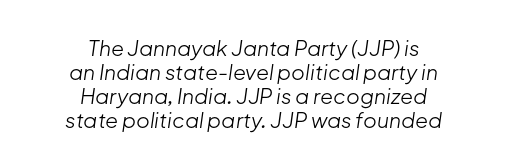
Q: Is the text bold? A: No.
Q: Is the text italic (slanted)? A: Yes, it leans right by about 8 degrees.
Q: Is the text underlined? A: No.
Q: How is the paragraph aligned? A: Centered.
Q: Is the spacing between letters normal or unusually wide? A: Normal.
Q: Is the spacing between lines tight, normal or loose? A: Tight.
